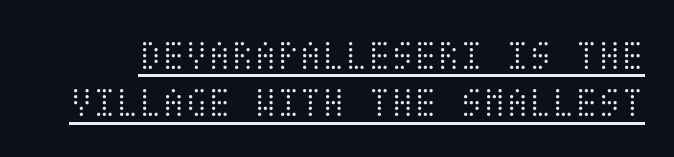
Does the leading feel generous? Not at all — it's pinched. Unlike italic type, these characters show no tilt at all. The sample's only ornament is a line tracing under the words. A typesetter would call this zero additional tracking.
